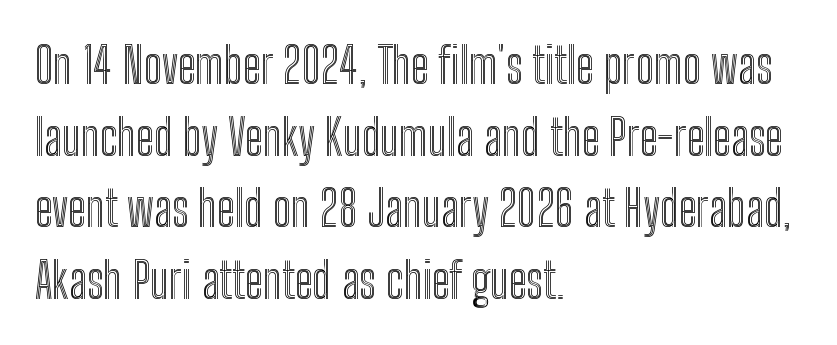
The image shows 49 px condensed type, upright; set left-aligned, normal line spacing (1.46x), normal letter spacing, not underlined; a medium x-height.
